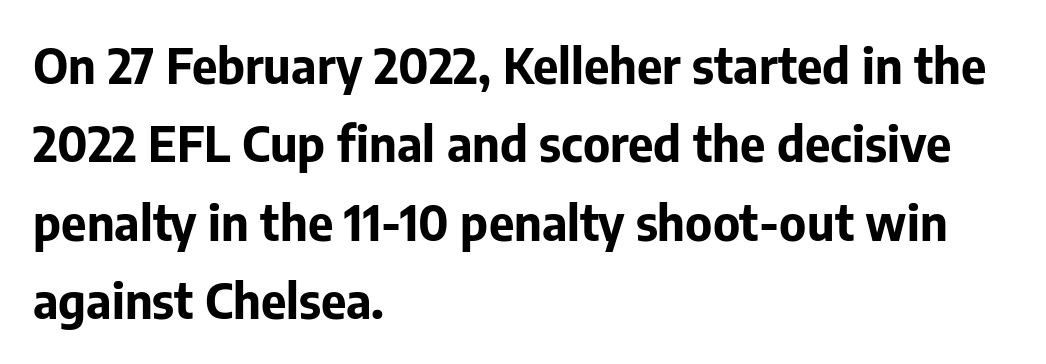
Spacing verdict: proportional, widths tailored to each character. Line starts are locked; line ends wander. Classification — sans serif. A typesetter would call this zero additional tracking.
